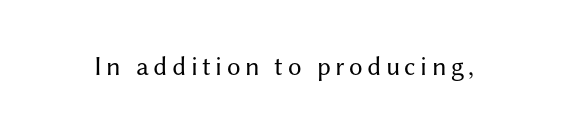
{"italic": "no", "bold": "no", "underline": "no", "glyph_px": 27}
